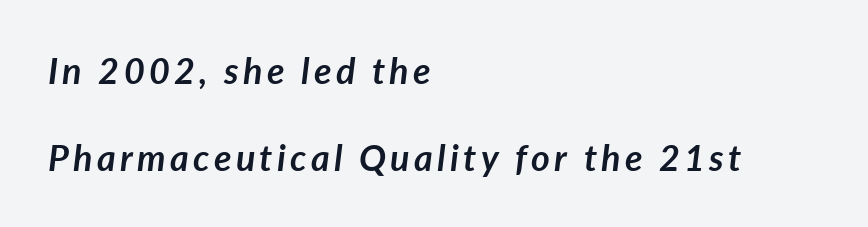
{"italic": "yes", "lean": "right", "slant_degrees": 7, "bold": "yes", "weight": "semibold", "width": "normal", "stroke_contrast": "low", "x_height": "medium", "monospaced": "no", "underline": "no", "align": "left", "line_spacing": "loose", "line_spacing_ratio": 2.41, "glyph_px": 36}
